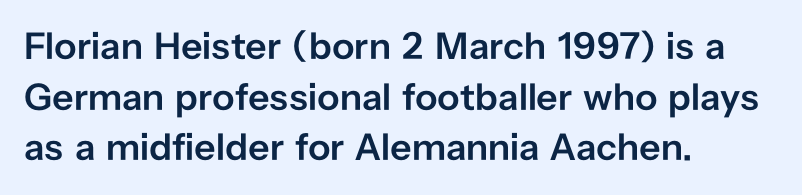
The image shows 38 px semibold sans-serif type, upright; set left-aligned, normal line spacing (1.33x), normal letter spacing, not underlined; low stroke contrast and a medium x-height.
